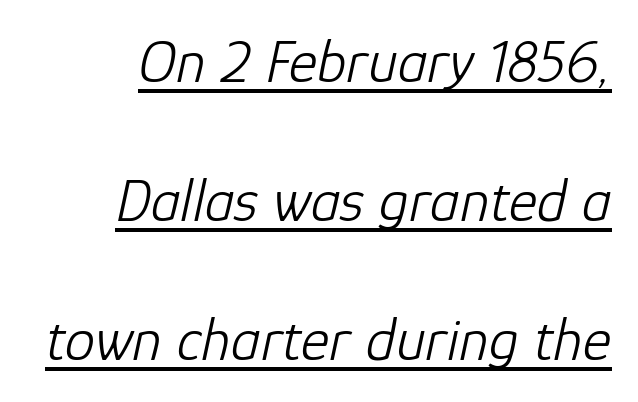
Airy leading. In terms of posture, this sample is oblique. Stroke mass is kept to a normal reading level or below. The passage shown is typed in a proportional face where columns would drift. Spacing between characters is what you'd get straight out of the box. Underline: present.
